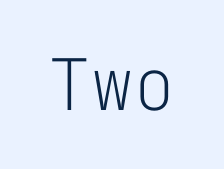
The image shows 71 px light sans-serif type, upright, monospaced; set normal letter spacing, not underlined; low stroke contrast and a medium x-height.
